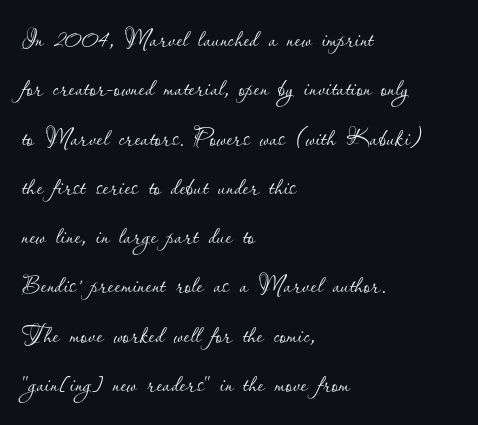
{"bold": "no", "weight": "thin", "width": "normal", "stroke_contrast": "low", "x_height": "small", "monospaced": "no", "underline": "no", "align": "left", "line_spacing": "normal", "line_spacing_ratio": 1.54, "letter_spacing": "normal", "letter_spacing_em": 0.0, "glyph_px": 32}
